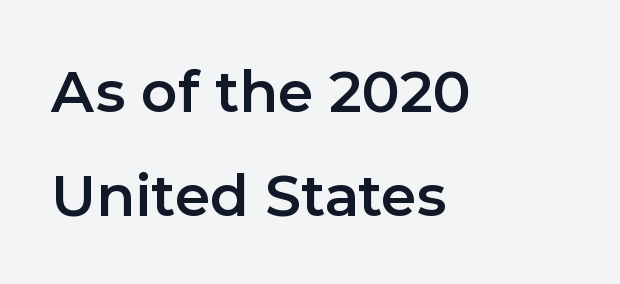
The image shows 62 px semibold sans-serif type, upright; set left-aligned, normal line spacing (1.68x), normal letter spacing, not underlined; a medium x-height.
